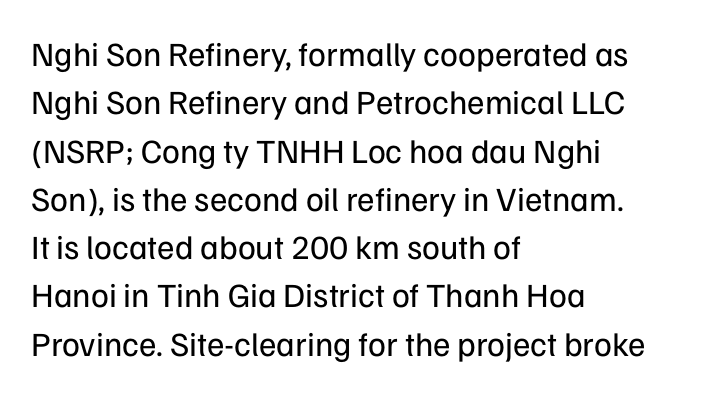
The image shows 34 px regular-weight sans-serif type, upright; set left-aligned, normal line spacing (1.42x), normal letter spacing, not underlined; low stroke contrast and a medium x-height.
